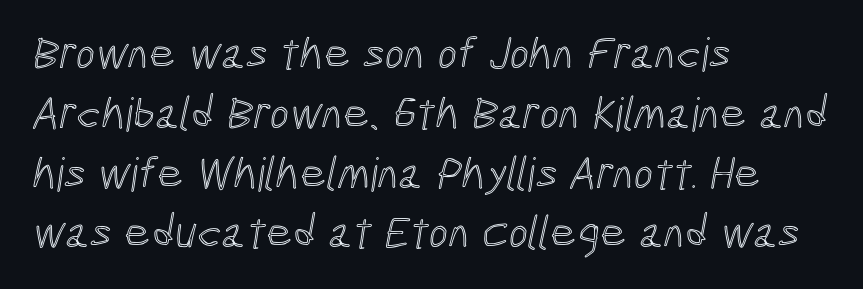
{"width": "condensed", "x_height": "medium", "monospaced": "no", "underline": "no", "align": "left", "line_spacing": "normal", "line_spacing_ratio": 1.3, "letter_spacing": "normal", "letter_spacing_em": 0.0, "glyph_px": 46}
